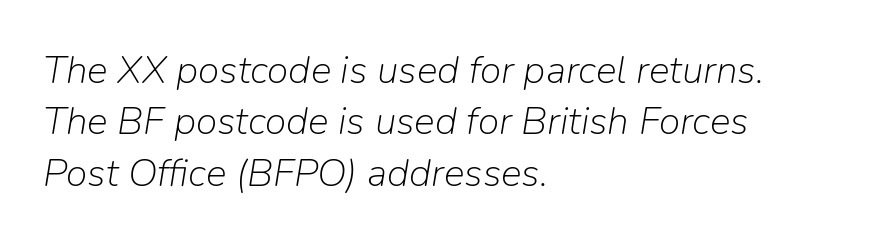
The image shows 39 px light type, italic (leaning right); set left-aligned, normal line spacing (1.32x), normal letter spacing, not underlined; low stroke contrast and a medium x-height.
